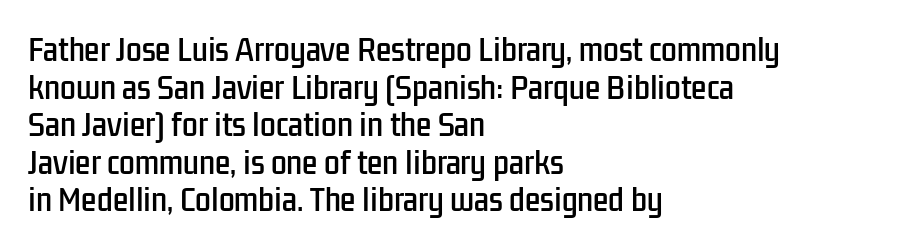
Check under the words: just untouched page. Rendered with straight, roman letterforms. Varying glyph widths throughout — classic text-font behaviour. Is this a sans? Yes — the strokes have no serifs.
